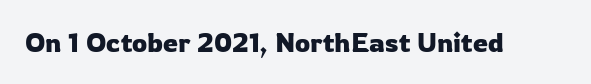
{"italic": "no", "underline": "no", "letter_spacing": "normal", "letter_spacing_em": 0.0, "glyph_px": 27}
